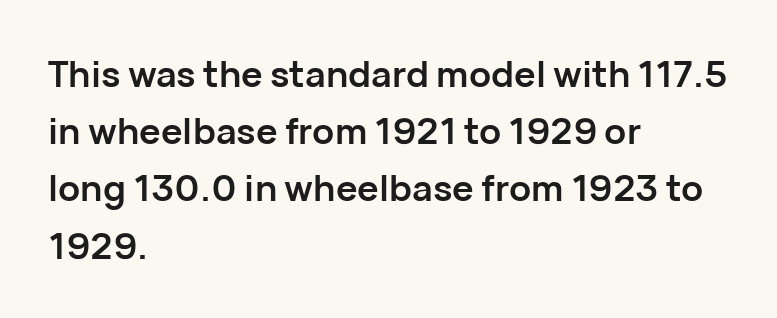
{"serif": "no", "italic": "no", "bold": "yes", "weight": "semibold", "width": "normal", "stroke_contrast": "low", "x_height": "medium", "monospaced": "no", "underline": "no", "align": "left", "line_spacing": "normal", "line_spacing_ratio": 1.59, "letter_spacing": "normal", "letter_spacing_em": 0.0, "glyph_px": 36}
